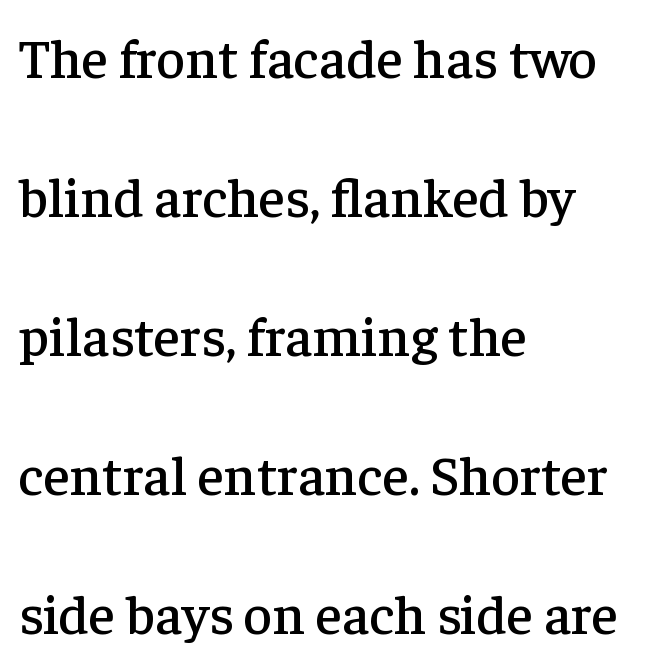
The rag falls on the right side of this text block. Font category for this specimen: serif. Do the characters align in a grid? No, the font is proportional. The line-height multiplier appears high, well above default. Each word holds together tightly as a unit, with standard inter-letter gaps. Posture: vertical.
